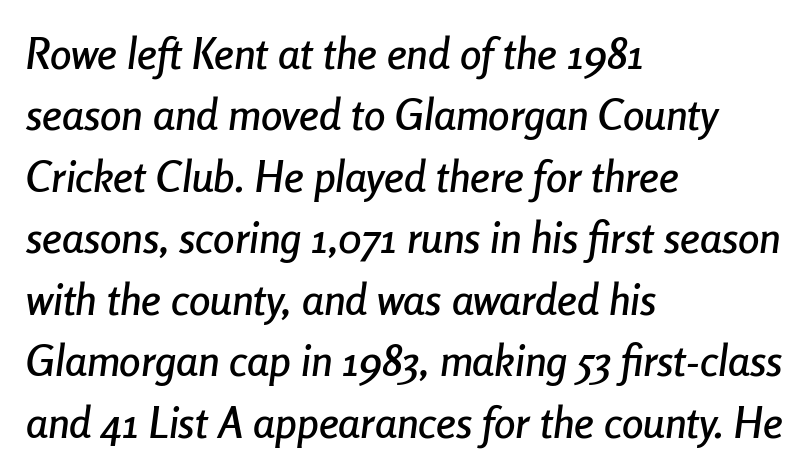
Q: Is the text italic (slanted)? A: Yes, it leans right by about 8 degrees.
Q: Is the text underlined? A: No.
Q: How is the paragraph aligned? A: Left-aligned.
Q: Is the spacing between letters normal or unusually wide? A: Normal.
Q: Is the spacing between lines tight, normal or loose? A: Normal.
Q: Width (condensed, normal, or wide)? A: Condensed.
Q: Stroke contrast? A: Low.
Q: x-height? A: Medium.
Q: Monospaced? A: No.
